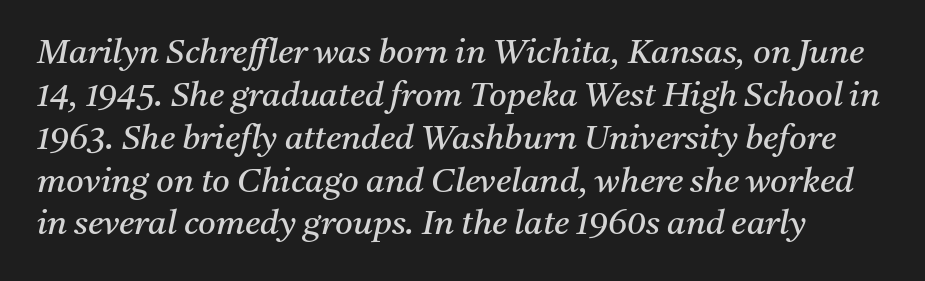
The image shows 34 px regular-weight serif type, italic (leaning right); set normal line spacing (1.26x), normal letter spacing, not underlined; medium stroke contrast and a medium x-height.
